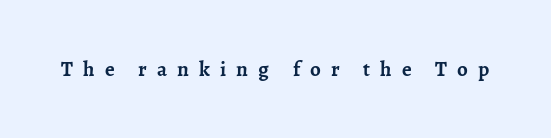
{"italic": "no", "bold": "yes", "underline": "no", "letter_spacing": "wide", "letter_spacing_em": 0.48, "glyph_px": 21}
